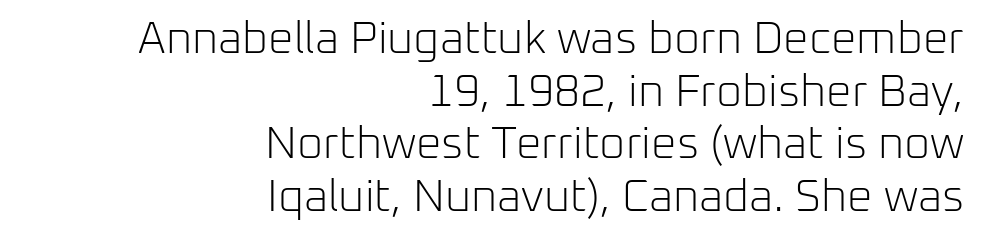
Q: Is the text bold? A: No.
Q: Is the text italic (slanted)? A: No, it is upright.
Q: Is the typeface a serif or a sans-serif typeface? A: Sans-serif.
Q: Is the text underlined? A: No.
Q: How is the paragraph aligned? A: Right-aligned.
Q: Is the spacing between letters normal or unusually wide? A: Normal.
Q: Width (condensed, normal, or wide)? A: Normal.
Q: Stroke contrast? A: Low.
Q: x-height? A: Medium.
Q: Monospaced? A: No.
